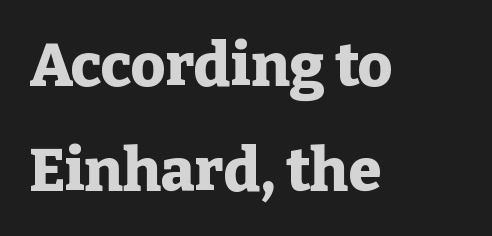
Q: Is the text bold? A: Yes.
Q: Is the text italic (slanted)? A: No, it is upright.
Q: Is the typeface a serif or a sans-serif typeface? A: Serif.
Q: Is the text underlined? A: No.
Q: How is the paragraph aligned? A: Left-aligned.
Q: Is the spacing between letters normal or unusually wide? A: Normal.
Q: Width (condensed, normal, or wide)? A: Normal.
Q: Stroke contrast? A: Low.
Q: x-height? A: Medium.
Q: Monospaced? A: No.
